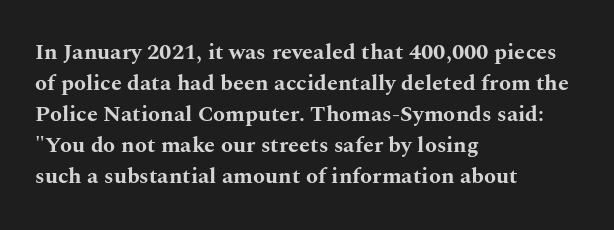
The image shows 22 px bold type, upright; set left-aligned, normal line spacing (1.41x), normal letter spacing, not underlined.
